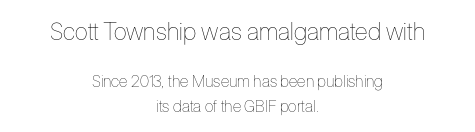
Q: Is the text bold? A: No.
Q: Is the text italic (slanted)? A: No, it is upright.
Q: Is the text underlined? A: No.
Q: How is the paragraph aligned? A: Centered.
Q: Is the spacing between letters normal or unusually wide? A: Normal.
Q: Is the spacing between lines tight, normal or loose? A: Normal.
Q: Which block of text is set in a larger size, the first (top) or the second (bottom)? A: The first (top) one.
